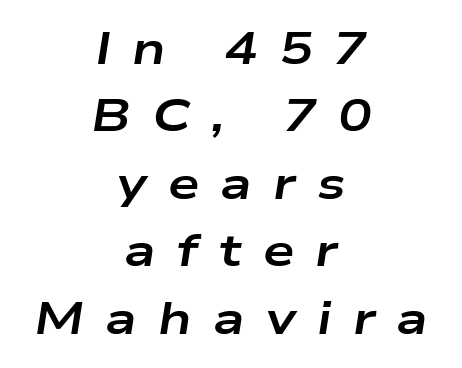
{"italic": "yes", "lean": "right", "slant_degrees": 9, "bold": "yes", "weight": "bold", "width": "wide", "stroke_contrast": "low", "x_height": "medium", "monospaced": "no", "underline": "no", "align": "center", "line_spacing": "normal", "line_spacing_ratio": 1.5, "letter_spacing": "wide", "letter_spacing_em": 0.47, "glyph_px": 45}
